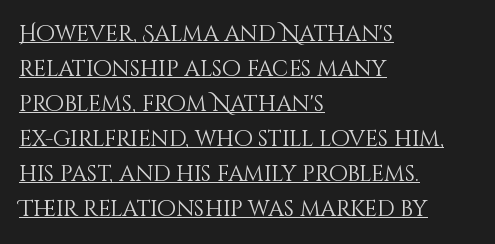
Q: Is the text bold? A: No.
Q: Is the text italic (slanted)? A: No, it is upright.
Q: Is the text underlined? A: Yes.
Q: How is the paragraph aligned? A: Left-aligned.
Q: Is the spacing between letters normal or unusually wide? A: Normal.
Q: Is the spacing between lines tight, normal or loose? A: Normal.
